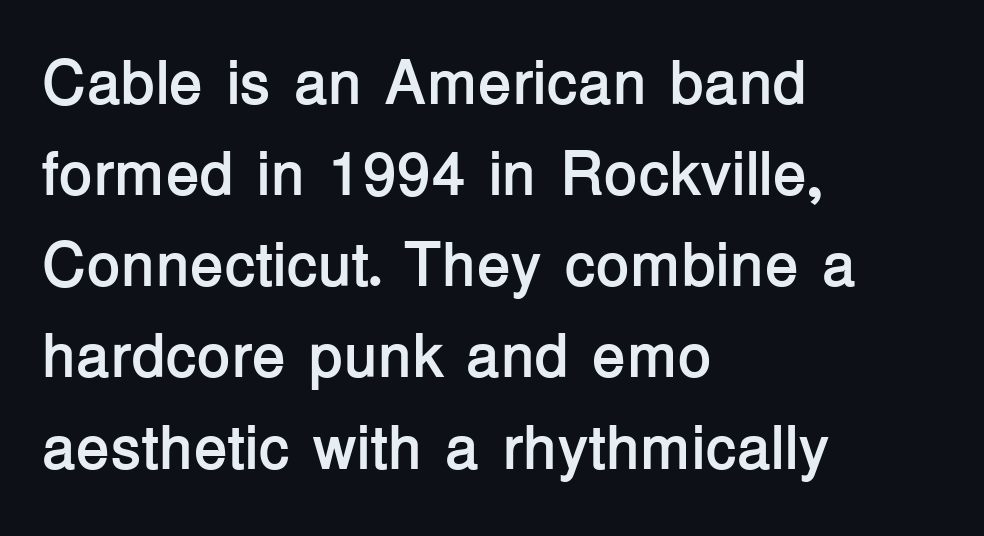
This is roman type, the default non-slanted kind. Spacing verdict: proportional, widths tailored to each character. These lines sit exactly where default settings would place them. These lines carry a lot of weight — the face is fully bold. No extra tracking has been applied to these lines.
